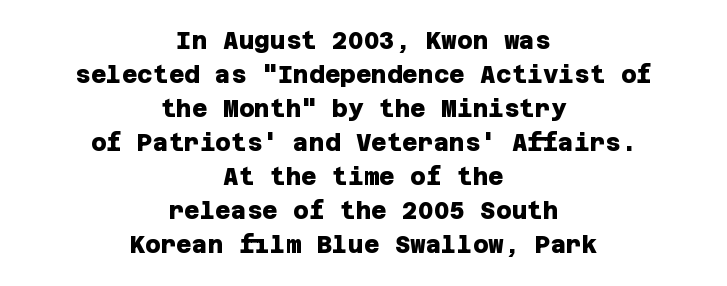
The gaps between neighbouring characters are ordinary and unremarkable. Horizontal bands of white between lines are of average thickness. The baseline area is clear. Casual observation: everything's sitting right in the middle. Strong, thick strokes mark this as bold type.
